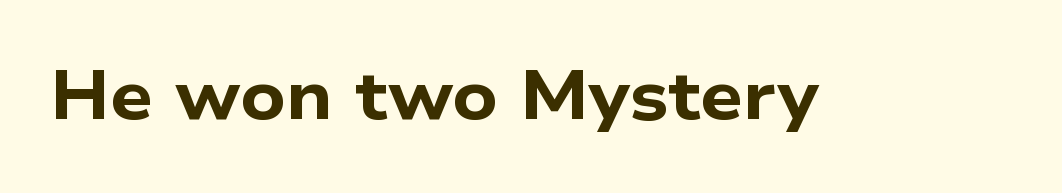
{"serif": "no", "bold": "yes", "weight": "bold", "width": "wide", "stroke_contrast": "low", "x_height": "medium", "monospaced": "no", "underline": "no", "letter_spacing": "normal", "letter_spacing_em": 0.0, "glyph_px": 68}
